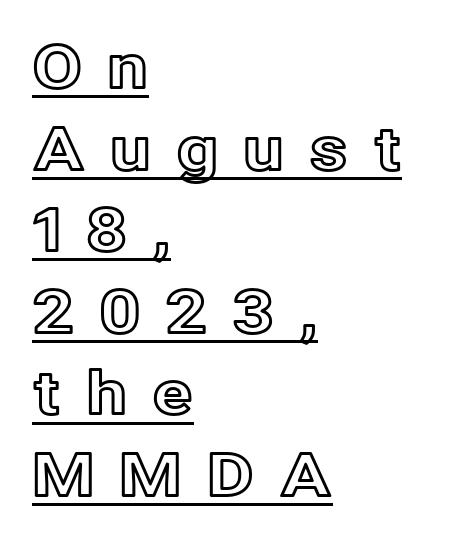
{"italic": "no", "width": "normal", "x_height": "medium", "monospaced": "no", "underline": "yes", "align": "left", "line_spacing": "normal", "line_spacing_ratio": 1.36, "letter_spacing": "wide", "letter_spacing_em": 0.41, "glyph_px": 60}
